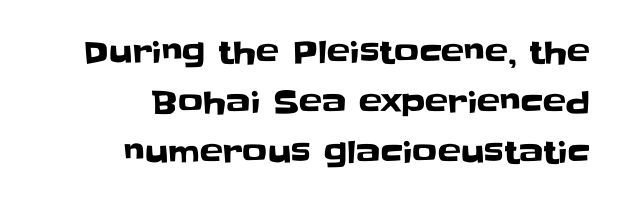
{"serif": "no", "italic": "no", "width": "normal", "stroke_contrast": "low", "x_height": "large", "monospaced": "no", "underline": "no", "align": "right", "line_spacing": "normal", "line_spacing_ratio": 1.61, "letter_spacing": "normal", "letter_spacing_em": 0.0, "glyph_px": 31}
